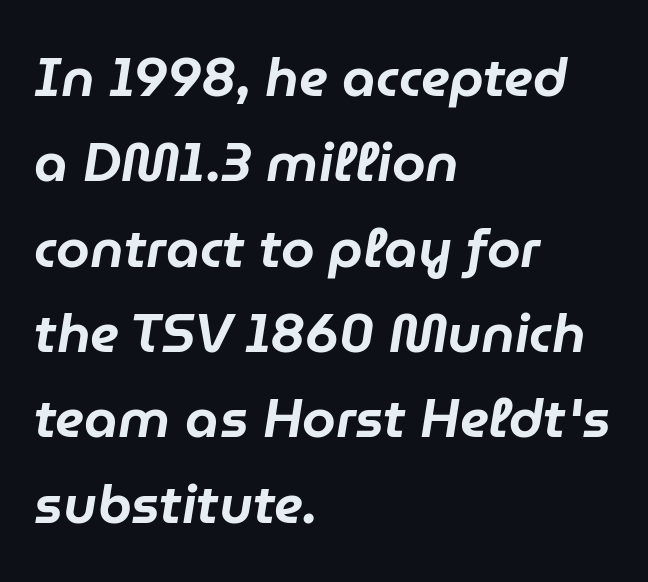
{"italic": "yes", "lean": "right", "slant_degrees": 9, "width": "normal", "stroke_contrast": "low", "x_height": "medium", "monospaced": "no", "underline": "no", "align": "left", "line_spacing": "normal", "line_spacing_ratio": 1.58, "letter_spacing": "normal", "letter_spacing_em": 0.0, "glyph_px": 54}
